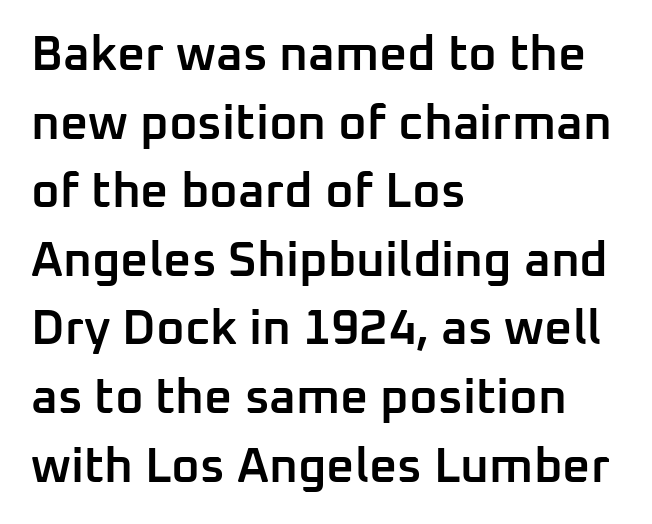
Q: Is the text bold? A: Semi-bold.
Q: Is the text italic (slanted)? A: No, it is upright.
Q: Is the typeface a serif or a sans-serif typeface? A: Sans-serif.
Q: Is the text underlined? A: No.
Q: How is the paragraph aligned? A: Left-aligned.
Q: Is the spacing between letters normal or unusually wide? A: Normal.
Q: Is the spacing between lines tight, normal or loose? A: Normal.
Q: Width (condensed, normal, or wide)? A: Normal.
Q: Stroke contrast? A: Low.
Q: x-height? A: Medium.
Q: Monospaced? A: No.
